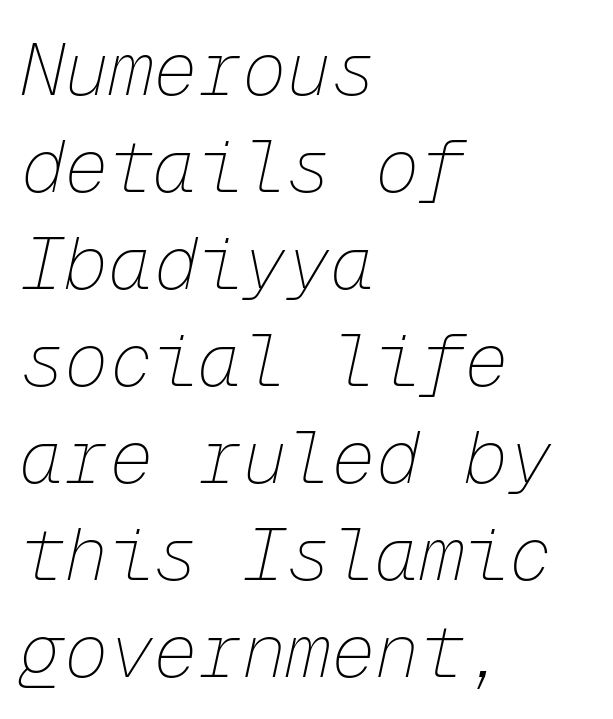
The image shows 74 px thin type, italic (leaning right), monospaced; set left-aligned, normal line spacing (1.31x), normal letter spacing, not underlined; low stroke contrast and a medium x-height.
